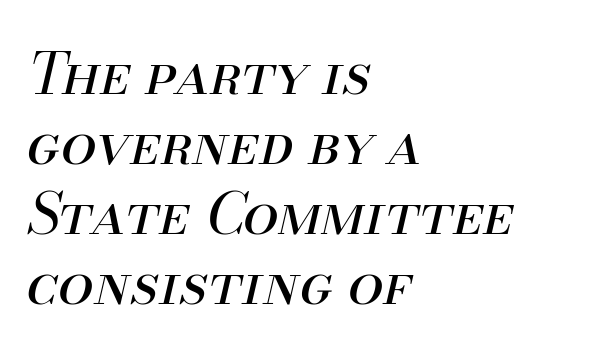
Q: Is the text bold? A: No.
Q: Is the text italic (slanted)? A: Yes, it leans right by about 13 degrees.
Q: Is the text underlined? A: No.
Q: How is the paragraph aligned? A: Left-aligned.
Q: Is the spacing between letters normal or unusually wide? A: Normal.
Q: Width (condensed, normal, or wide)? A: Normal.
Q: Stroke contrast? A: Medium.
Q: x-height? A: Small.
Q: Monospaced? A: No.
